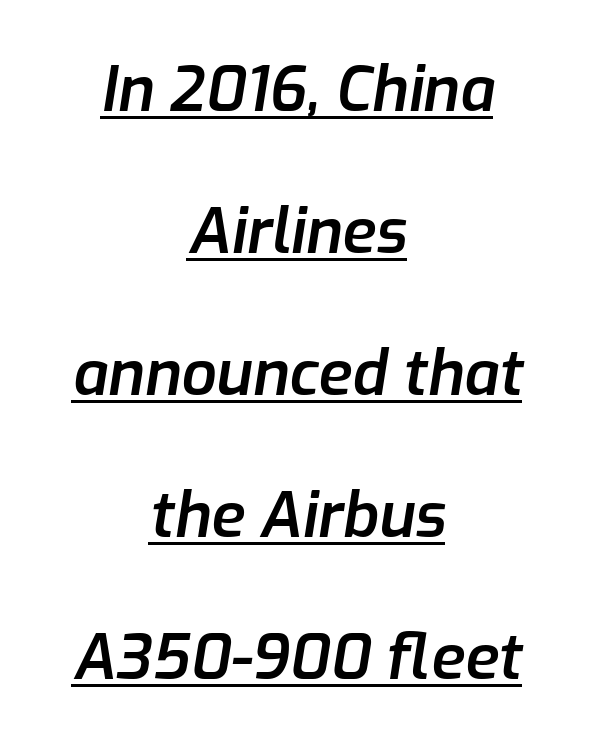
The image shows 62 px semibold type, italic (leaning right); set centered, loose line spacing (2.29x), normal letter spacing, underlined; low stroke contrast and a medium x-height.
